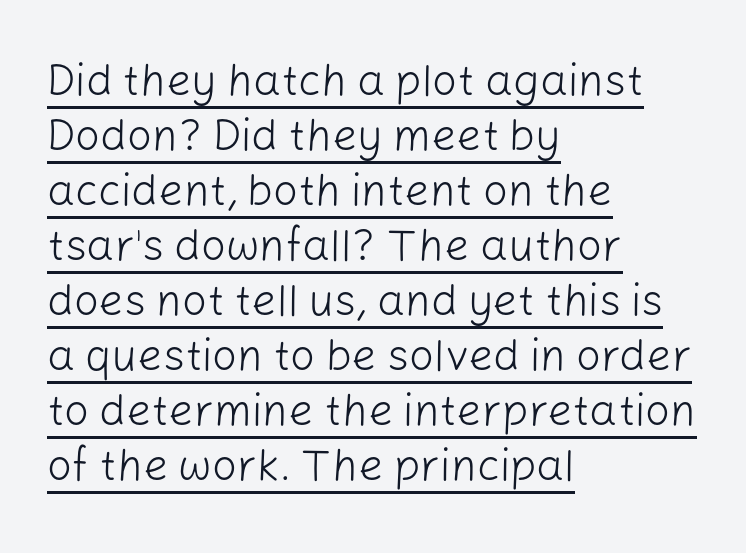
{"serif": "no", "italic": "no", "bold": "no", "weight": "light", "width": "normal", "stroke_contrast": "low", "x_height": "medium", "monospaced": "no", "underline": "yes", "align": "left", "line_spacing": "normal", "line_spacing_ratio": 1.25, "letter_spacing": "normal", "letter_spacing_em": 0.0, "glyph_px": 44}
